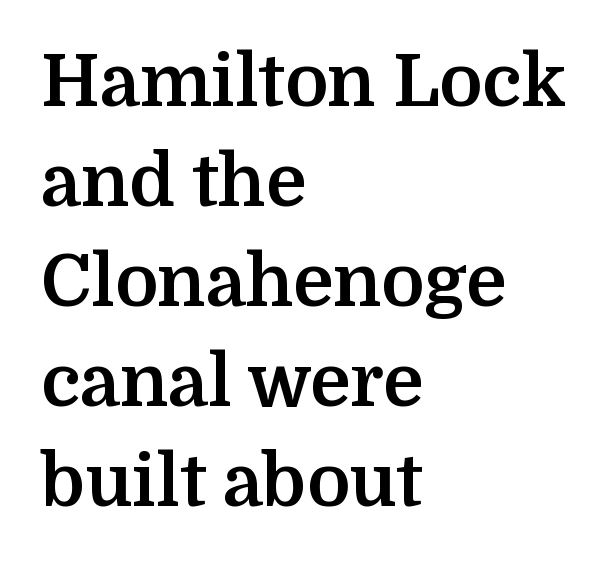
Q: Is the text bold? A: Yes.
Q: Is the text italic (slanted)? A: No, it is upright.
Q: Is the typeface a serif or a sans-serif typeface? A: Serif.
Q: Is the text underlined? A: No.
Q: How is the paragraph aligned? A: Left-aligned.
Q: Is the spacing between letters normal or unusually wide? A: Normal.
Q: Is the spacing between lines tight, normal or loose? A: Normal.
Q: Width (condensed, normal, or wide)? A: Normal.
Q: Stroke contrast? A: Medium.
Q: x-height? A: Medium.
Q: Monospaced? A: No.
